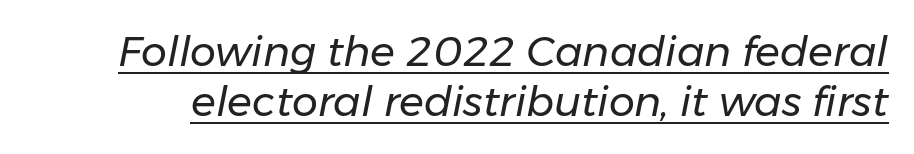
The image shows 41 px regular-weight type, italic (leaning right); set line spacing 1.22x, normal letter spacing, underlined; low stroke contrast and a medium x-height.
